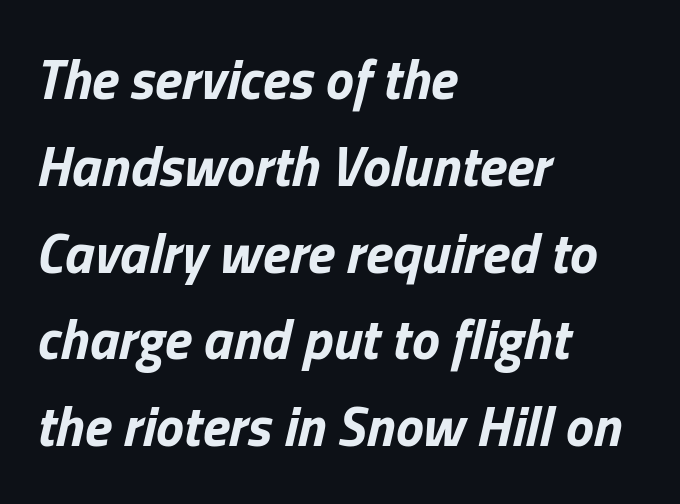
The image shows 56 px bold type, italic (leaning right); set left-aligned, normal line spacing (1.55x), normal letter spacing, not underlined; low stroke contrast and a medium x-height.
